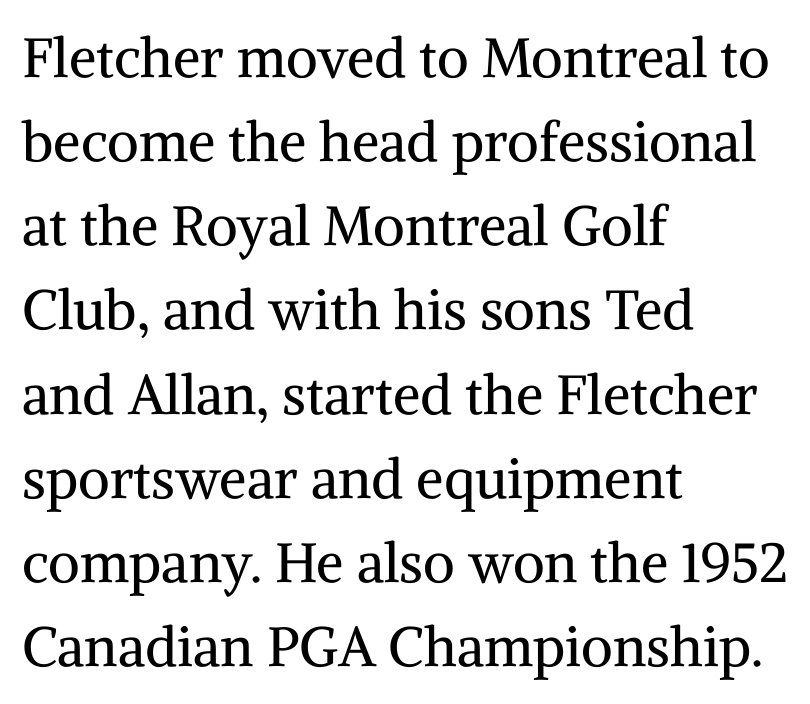
The strokes are not fattened; the text isn't bold. Regarding leading, the lines here are spaced in the standard way. Visually the block forms a straight wall on the left and a jagged coastline on the right. The letters sit at their default tracking, neither squeezed nor spread.
